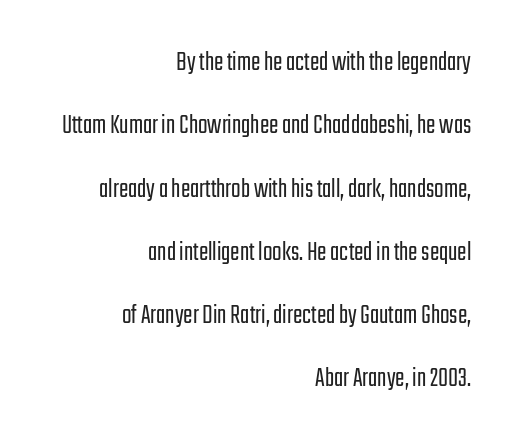
The image shows 28 px light, condensed sans-serif type, upright; set right-aligned, loose line spacing (2.26x), normal letter spacing, not underlined; low stroke contrast and a medium x-height.
